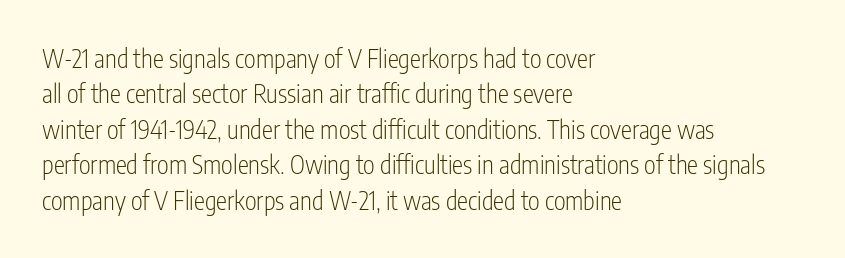
Plain, unruled lines of type. Is the type heavy? It reads as light-to-regular instead. Interline gaps are of average width in this sample. In terms of posture, this sample is upright. These lines are set flush left with a ragged right edge. Nothing unusual about the tracking: characters are spaced as the font intends.
